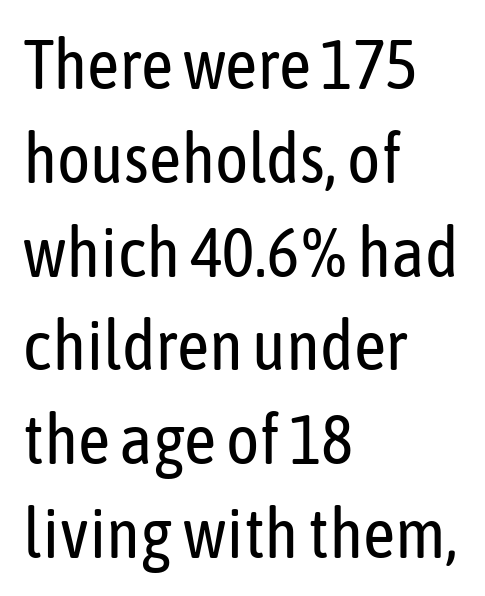
Q: Is the text bold? A: No.
Q: Is the text italic (slanted)? A: No, it is upright.
Q: Is the typeface a serif or a sans-serif typeface? A: Sans-serif.
Q: Is the text underlined? A: No.
Q: How is the paragraph aligned? A: Left-aligned.
Q: Is the spacing between letters normal or unusually wide? A: Normal.
Q: Is the spacing between lines tight, normal or loose? A: Normal.
Q: Width (condensed, normal, or wide)? A: Condensed.
Q: Stroke contrast? A: Low.
Q: x-height? A: Medium.
Q: Monospaced? A: No.
